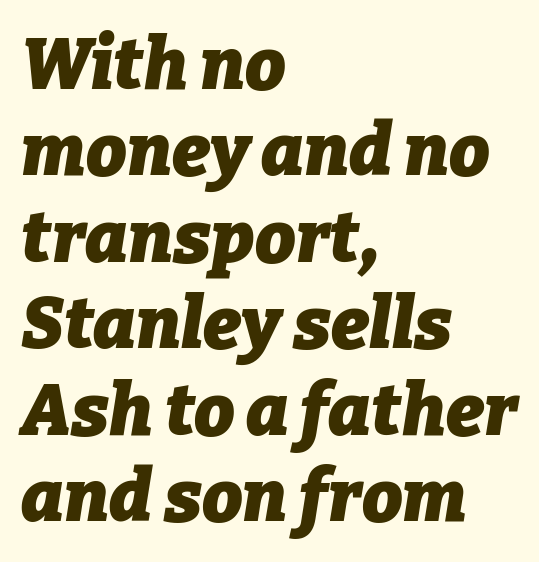
The image shows 72 px heavy type, italic (leaning right); set left-aligned, line spacing 1.2x, normal letter spacing, not underlined; low stroke contrast and a medium x-height.
